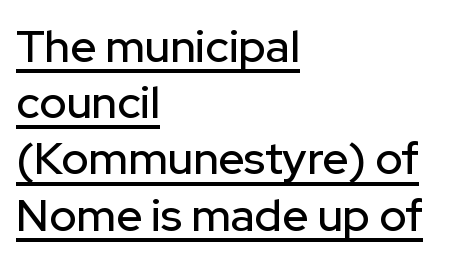
These lines sit exactly where default settings would place them. The tracking reads as untouched default to a designer's eye. This is the regular roman posture of the typeface. The compositor pushed each line to the left boundary.
